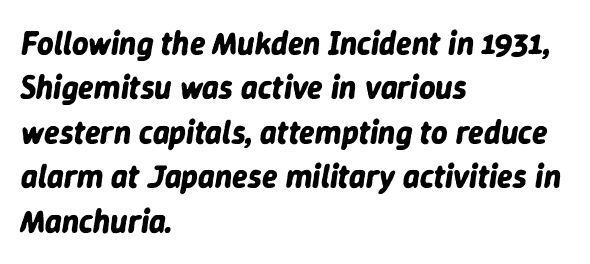
Q: Is the text bold? A: Yes.
Q: Is the text italic (slanted)? A: Yes, it leans right by about 9 degrees.
Q: Is the text underlined? A: No.
Q: How is the paragraph aligned? A: Left-aligned.
Q: Is the spacing between letters normal or unusually wide? A: Normal.
Q: Is the spacing between lines tight, normal or loose? A: Normal.
Q: Width (condensed, normal, or wide)? A: Normal.
Q: Stroke contrast? A: Low.
Q: x-height? A: Medium.
Q: Monospaced? A: No.
